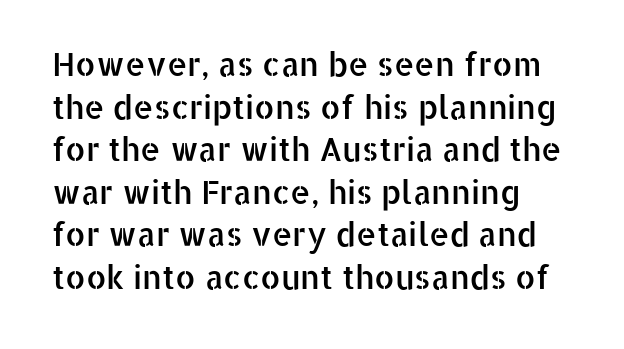
The image shows 32 px sans-serif type, upright; set normal line spacing (1.33x), normal letter spacing, not underlined; low stroke contrast and a medium x-height.
